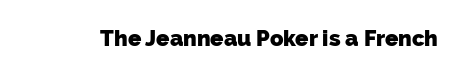
{"bold": "yes", "underline": "no", "letter_spacing": "normal", "letter_spacing_em": 0.0, "glyph_px": 22}
